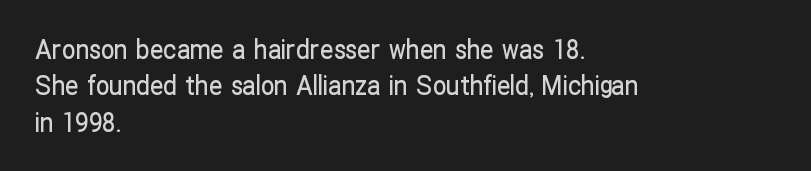
The image shows 27 px text type, upright; set left-aligned, normal line spacing (1.35x), normal letter spacing, not underlined.
